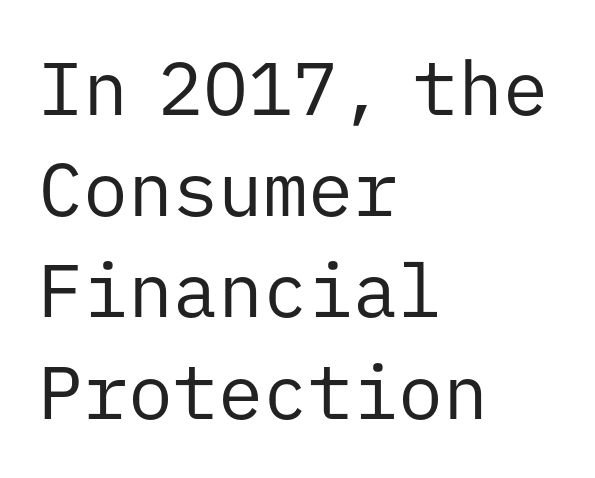
Q: Is the text bold? A: No.
Q: Is the text italic (slanted)? A: No, it is upright.
Q: Is the typeface a serif or a sans-serif typeface? A: Sans-serif.
Q: Is the text underlined? A: No.
Q: How is the paragraph aligned? A: Left-aligned.
Q: Is the spacing between letters normal or unusually wide? A: Normal.
Q: Is the spacing between lines tight, normal or loose? A: Normal.
Q: Width (condensed, normal, or wide)? A: Normal.
Q: Stroke contrast? A: Low.
Q: x-height? A: Medium.
Q: Monospaced? A: Yes.
